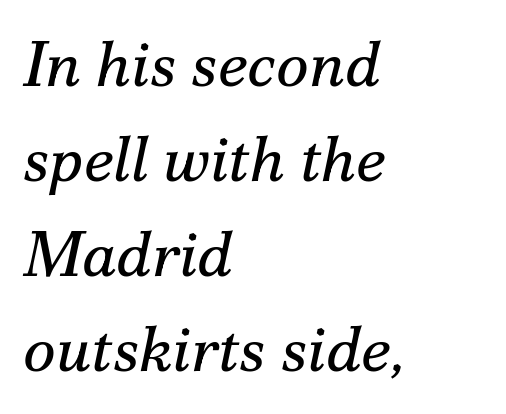
The compositor pushed each line to the left boundary. These lines are rendered in a variable-pitch font. This rendering employs a face with finishing strokes, i.e., a serif. A clean baseline with only descenders dipping below it. Rows of type keep a routine distance in the vertical direction. No letter is thick-stroked: the sample isn't bold.
